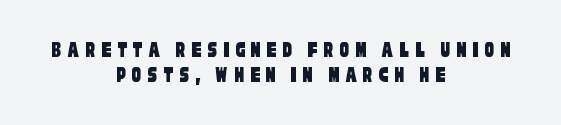
Q: Is the text underlined? A: No.
Q: How is the paragraph aligned? A: Centered.
Q: Is the spacing between letters normal or unusually wide? A: Unusually wide.
Q: Is the spacing between lines tight, normal or loose? A: Tight.
